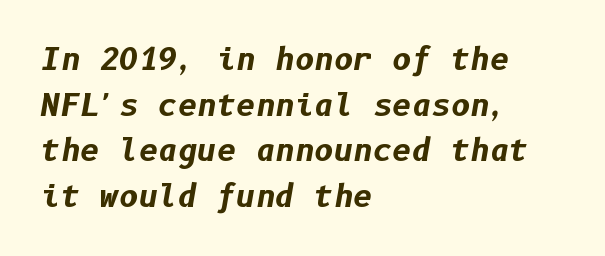
The image shows 30 px bold type, italic (leaning right); set left-aligned, normal line spacing (1.52x), normal letter spacing, not underlined; low stroke contrast and a medium x-height.
